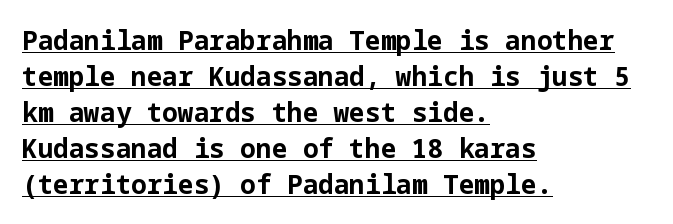
{"italic": "no", "bold": "yes", "underline": "yes", "align": "left", "line_spacing": "normal", "line_spacing_ratio": 1.38, "letter_spacing": "normal", "letter_spacing_em": 0.0, "glyph_px": 26}
